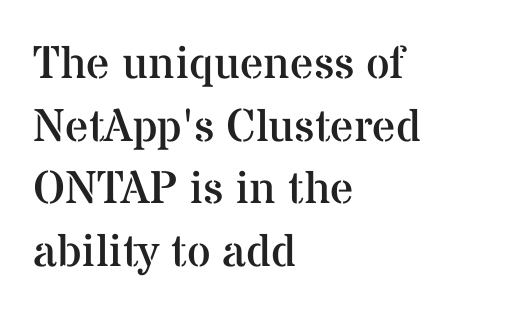
{"serif": "yes", "italic": "no", "bold": "no", "weight": "regular", "width": "normal", "stroke_contrast": "medium", "x_height": "medium", "monospaced": "no", "underline": "no", "align": "left", "line_spacing": "normal", "line_spacing_ratio": 1.36, "letter_spacing": "normal", "letter_spacing_em": 0.0, "glyph_px": 46}
